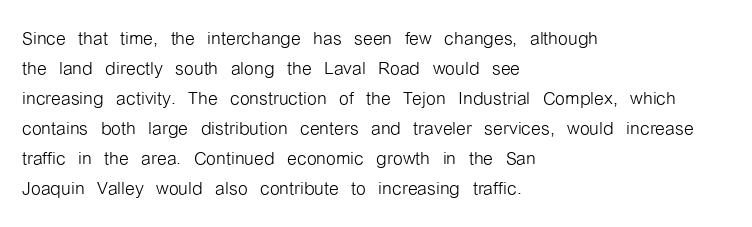
The image shows 25 px text type, upright; set left-aligned, line spacing 1.2x, normal letter spacing, not underlined.
